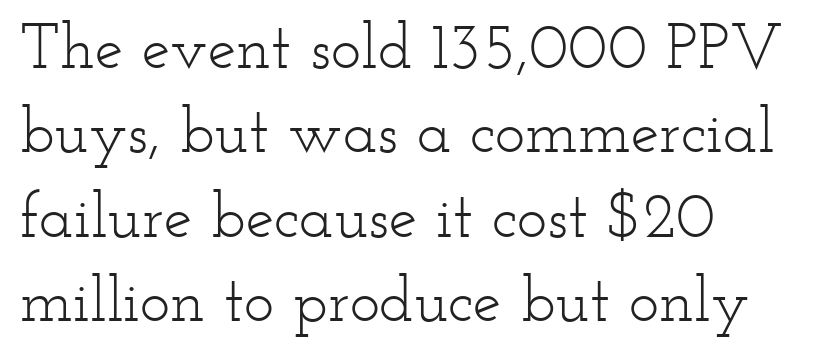
{"serif": "yes", "italic": "no", "bold": "no", "weight": "light", "width": "wide", "stroke_contrast": "low", "x_height": "small", "monospaced": "no", "underline": "no", "align": "left", "line_spacing": "normal", "line_spacing_ratio": 1.32, "letter_spacing": "normal", "letter_spacing_em": 0.0, "glyph_px": 64}
